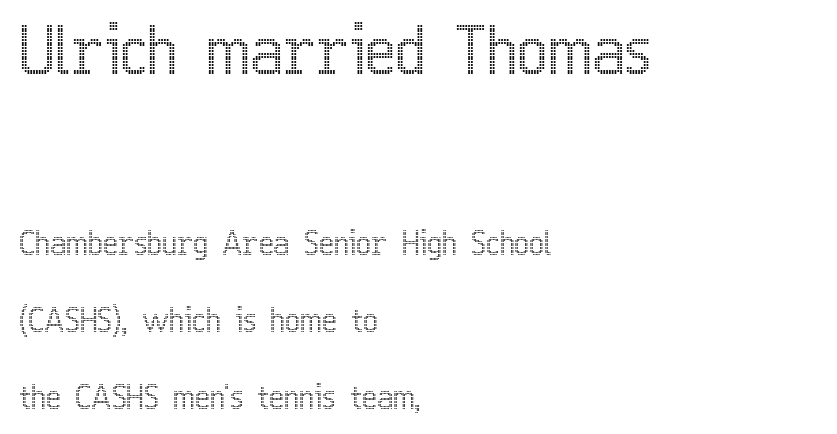
Q: Is the text italic (slanted)? A: No, it is upright.
Q: Is the text underlined? A: No.
Q: How is the paragraph aligned? A: Left-aligned.
Q: Is the spacing between letters normal or unusually wide? A: Normal.
Q: Is the spacing between lines tight, normal or loose? A: Loose.
Q: Which block of text is set in a larger size, the first (top) or the second (bottom)? A: The first (top) one.
Q: Width (condensed, normal, or wide)? A: Condensed.
Q: x-height? A: Medium.
Q: Monospaced? A: No.
